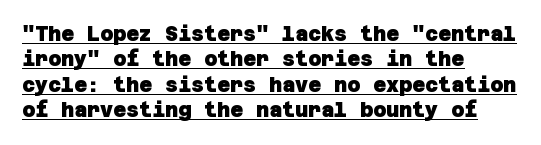
{"bold": "yes", "underline": "yes", "align": "left", "line_spacing": "normal", "line_spacing_ratio": 1.27, "letter_spacing": "normal", "letter_spacing_em": 0.0, "glyph_px": 20}
